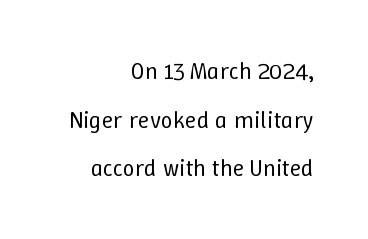
Each line ends at the same right margin while the left side varies. Unbolded letterforms with no extra heft. Posture: upright roman. Descenders hang freely into open space.
